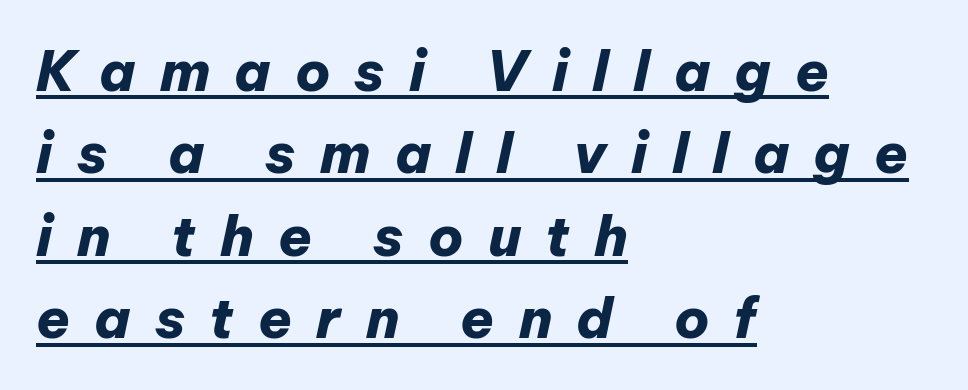
Q: Is the text bold? A: Yes.
Q: Is the text italic (slanted)? A: Yes, it leans right by about 12 degrees.
Q: Is the text underlined? A: Yes.
Q: How is the paragraph aligned? A: Left-aligned.
Q: Is the spacing between letters normal or unusually wide? A: Unusually wide.
Q: Is the spacing between lines tight, normal or loose? A: Normal.
Q: Width (condensed, normal, or wide)? A: Normal.
Q: Stroke contrast? A: Low.
Q: x-height? A: Medium.
Q: Monospaced? A: No.
